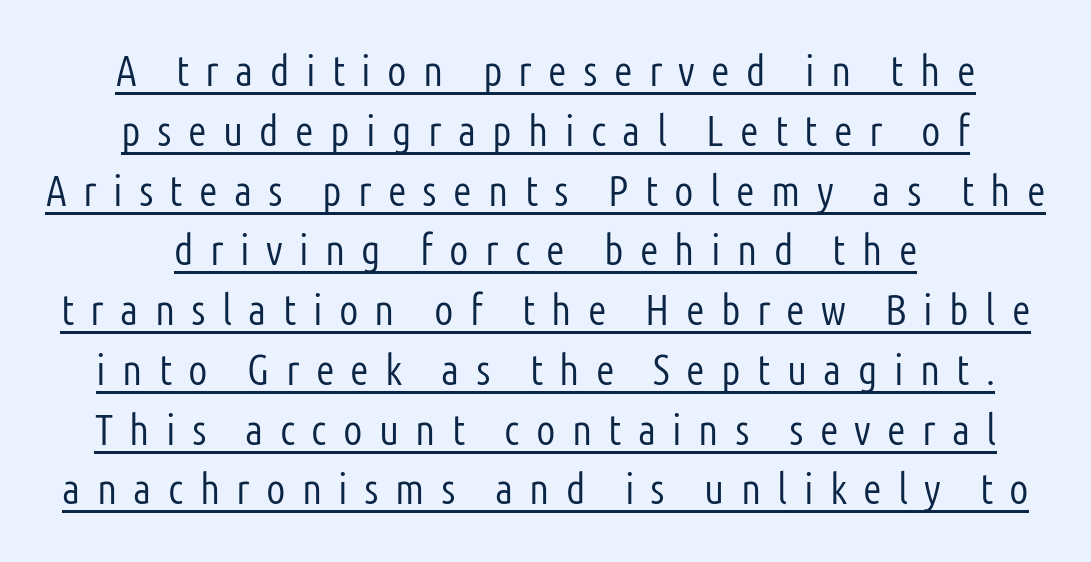
The image shows 43 px light, condensed sans-serif type, upright; set centered, normal line spacing (1.39x), unusually wide letter spacing (+0.38 em), underlined; low stroke contrast and a medium x-height.
